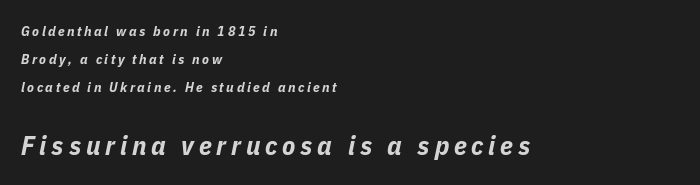
Q: Is the text bold? A: Yes.
Q: Is the text italic (slanted)? A: Yes, it leans right by about 11 degrees.
Q: Is the text underlined? A: No.
Q: How is the paragraph aligned? A: Left-aligned.
Q: Is the spacing between lines tight, normal or loose? A: Loose.
Q: Which block of text is set in a larger size, the first (top) or the second (bottom)? A: The second (bottom) one.
